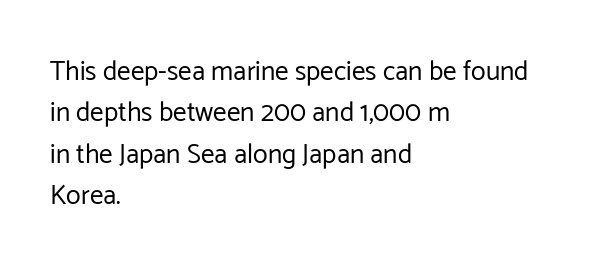
In terms of leading, this rendering sits right in the middle. The lettering stays uniformly vertical, giving the passage a roman look. Decoration check: the copy has no underline. The passage shown is not bold in any degree. How are the letters spaced? Ordinarily, with no added tracking.
